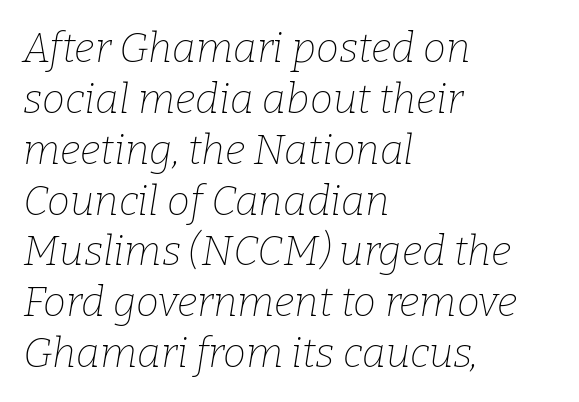
Q: Is the text bold? A: No.
Q: Is the text italic (slanted)? A: Yes, it leans right by about 9 degrees.
Q: Is the typeface a serif or a sans-serif typeface? A: Serif.
Q: Is the text underlined? A: No.
Q: How is the paragraph aligned? A: Left-aligned.
Q: Is the spacing between letters normal or unusually wide? A: Normal.
Q: Width (condensed, normal, or wide)? A: Normal.
Q: Stroke contrast? A: Low.
Q: x-height? A: Medium.
Q: Monospaced? A: No.
